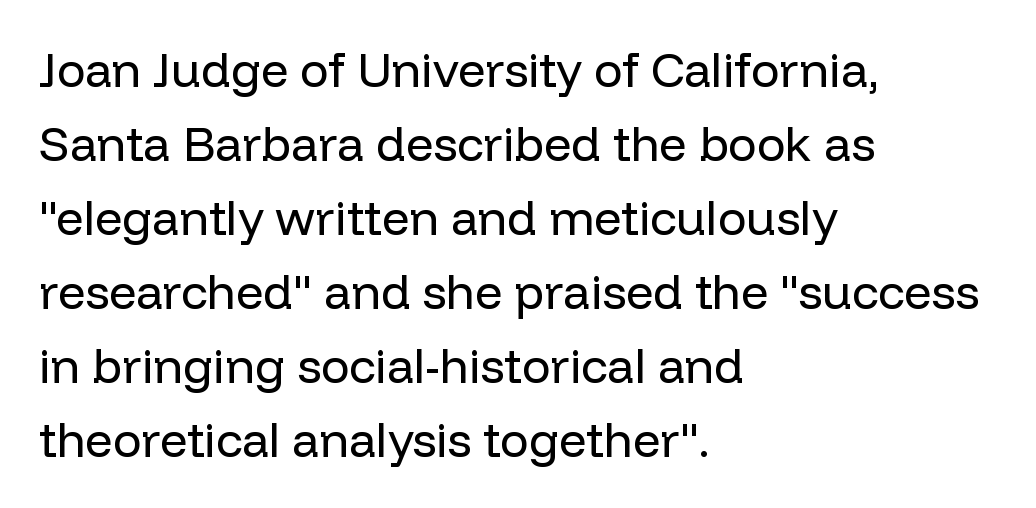
The image shows 48 px regular-weight sans-serif type, upright; set left-aligned, normal line spacing (1.54x), normal letter spacing, not underlined; low stroke contrast and a medium x-height.
